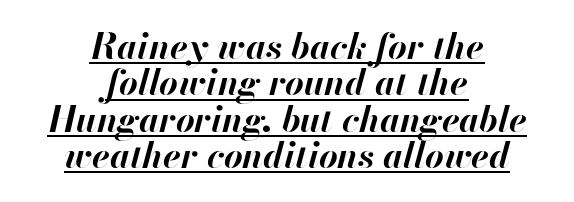
Q: Is the text bold? A: Yes.
Q: Is the text italic (slanted)? A: Yes, it leans right by about 13 degrees.
Q: Is the text underlined? A: Yes.
Q: How is the paragraph aligned? A: Centered.
Q: Is the spacing between letters normal or unusually wide? A: Normal.
Q: Is the spacing between lines tight, normal or loose? A: Tight.
Q: Width (condensed, normal, or wide)? A: Normal.
Q: Stroke contrast? A: High.
Q: x-height? A: Small.
Q: Monospaced? A: No.
